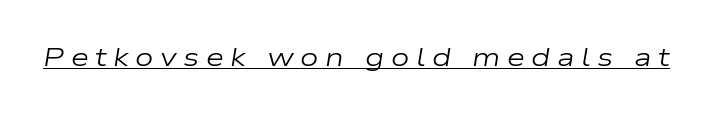
The face used here is rendered with a markedly widened letterfit. Tall strokes in this sample are angled rather than plumb. Caption: face not bold, strokes unweighted. Descenders here cross a horizontal rule under the line.
